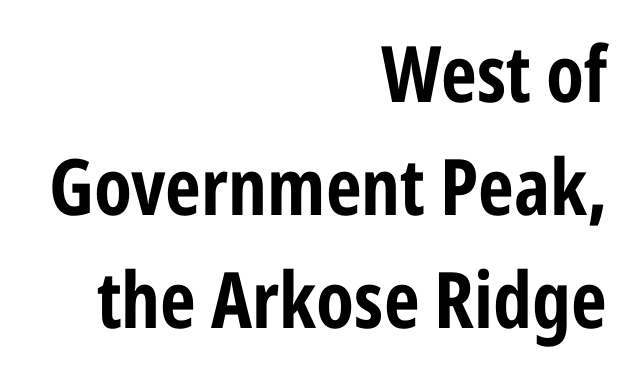
Q: Is the text bold? A: Yes.
Q: Is the text italic (slanted)? A: No, it is upright.
Q: Is the typeface a serif or a sans-serif typeface? A: Sans-serif.
Q: Is the text underlined? A: No.
Q: How is the paragraph aligned? A: Right-aligned.
Q: Is the spacing between letters normal or unusually wide? A: Normal.
Q: Is the spacing between lines tight, normal or loose? A: Normal.
Q: Width (condensed, normal, or wide)? A: Condensed.
Q: Stroke contrast? A: Low.
Q: x-height? A: Medium.
Q: Monospaced? A: No.
